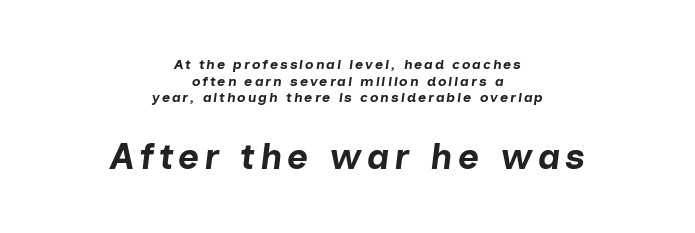
{"italic": "yes", "lean": "right", "slant_degrees": 7, "bold": "yes", "weight": "bold", "width": "normal", "stroke_contrast": "low", "x_height": "medium", "monospaced": "no", "underline": "no", "align": "center", "line_spacing_ratio": 1.19, "larger_block": "second", "size_ratio": 2.57, "glyph_px": 36}
